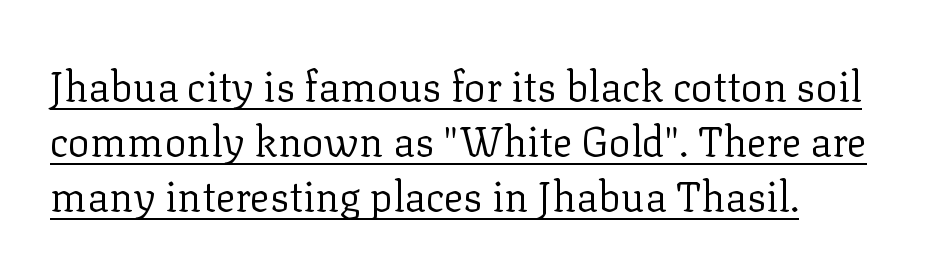
The image shows 41 px regular-weight serif type, upright; set left-aligned, normal line spacing (1.34x), normal letter spacing, underlined; low stroke contrast and a medium x-height.
